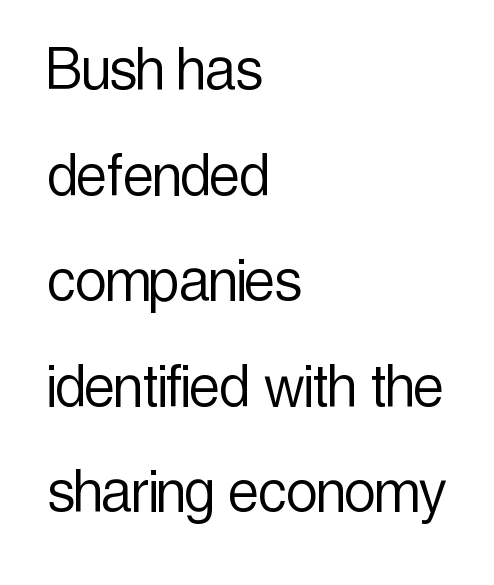
Stroke terminals: plain, sans-serif. Tracking here is standard; glyphs follow each other at the usual distance. The strip under each line holds only bare page. When letters stand straight like this, we call the style roman or upright. The typesetting does not lean heavy: it is not bold.
